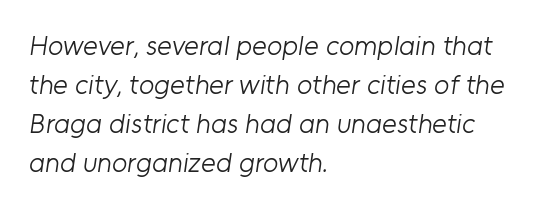
Q: Is the text bold? A: No.
Q: Is the typeface a serif or a sans-serif typeface? A: Sans-serif.
Q: Is the text underlined? A: No.
Q: How is the paragraph aligned? A: Left-aligned.
Q: Is the spacing between letters normal or unusually wide? A: Normal.
Q: Is the spacing between lines tight, normal or loose? A: Normal.
Q: Width (condensed, normal, or wide)? A: Normal.
Q: Stroke contrast? A: Low.
Q: x-height? A: Medium.
Q: Monospaced? A: No.
